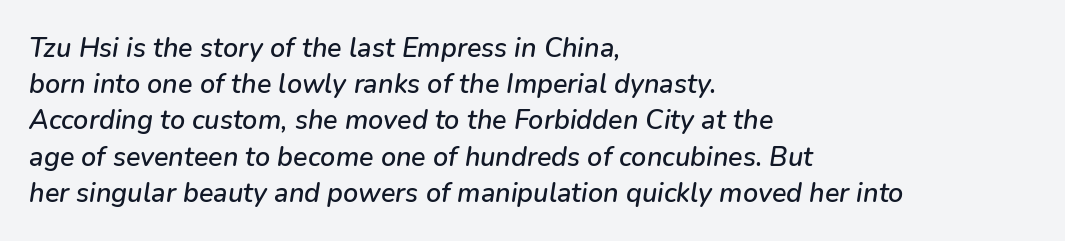
{"italic": "yes", "lean": "right", "slant_degrees": 9, "underline": "no", "align": "left", "line_spacing": "normal", "line_spacing_ratio": 1.34, "letter_spacing": "normal", "letter_spacing_em": 0.0, "glyph_px": 27}
